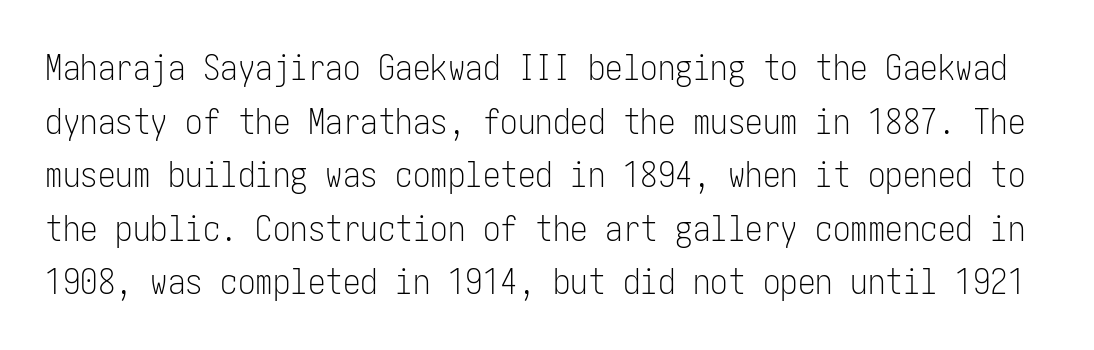
The image shows 35 px light, condensed sans-serif type, upright; set normal line spacing (1.53x), normal letter spacing, not underlined; low stroke contrast and a medium x-height.
